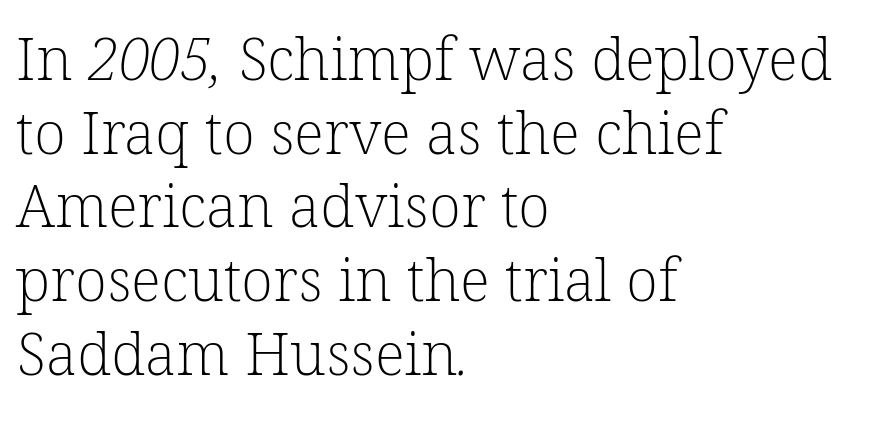
{"serif": "yes", "bold": "no", "weight": "light", "width": "normal", "stroke_contrast": "low", "x_height": "medium", "monospaced": "no", "underline": "no", "align": "left", "line_spacing": "normal", "line_spacing_ratio": 1.25, "letter_spacing": "normal", "letter_spacing_em": 0.0, "glyph_px": 59}
